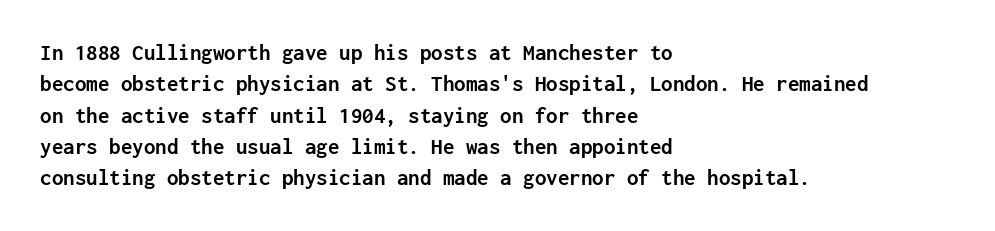
Q: Is the text bold? A: Yes.
Q: Is the text italic (slanted)? A: No, it is upright.
Q: Is the text underlined? A: No.
Q: How is the paragraph aligned? A: Left-aligned.
Q: Is the spacing between letters normal or unusually wide? A: Normal.
Q: Is the spacing between lines tight, normal or loose? A: Normal.
